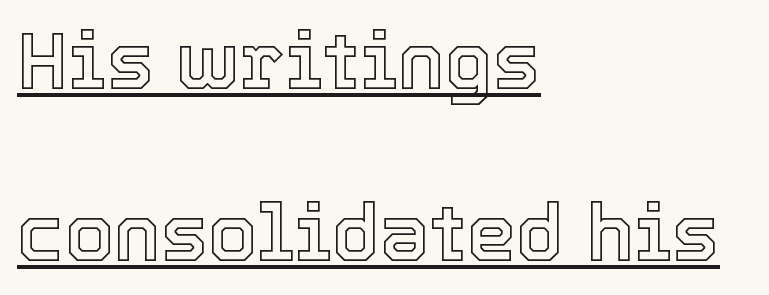
The image shows 79 px text type, upright; set left-aligned, loose line spacing (2.18x), normal letter spacing, underlined; a medium x-height.
